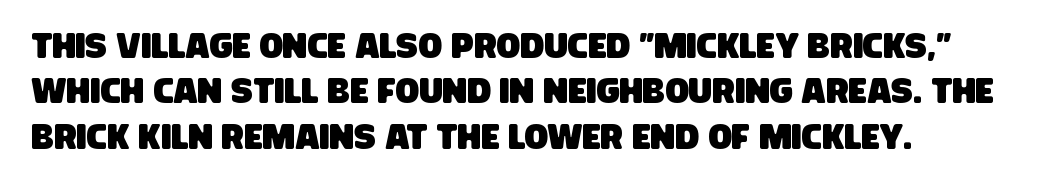
{"serif": "no", "width": "condensed", "stroke_contrast": "low", "x_height": "large", "monospaced": "no", "underline": "no", "align": "left", "line_spacing": "normal", "line_spacing_ratio": 1.3, "letter_spacing": "normal", "letter_spacing_em": 0.0, "glyph_px": 35}
